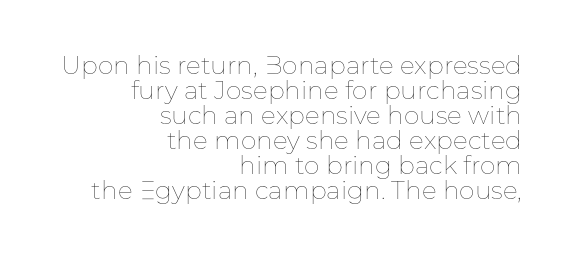
You could barely slide anything between these rows. The font is comparable to plain body text, perhaps lighter. The lettering holds an erect, upright posture throughout. The lines in this sample share a right terminus and differ only in where they begin.
